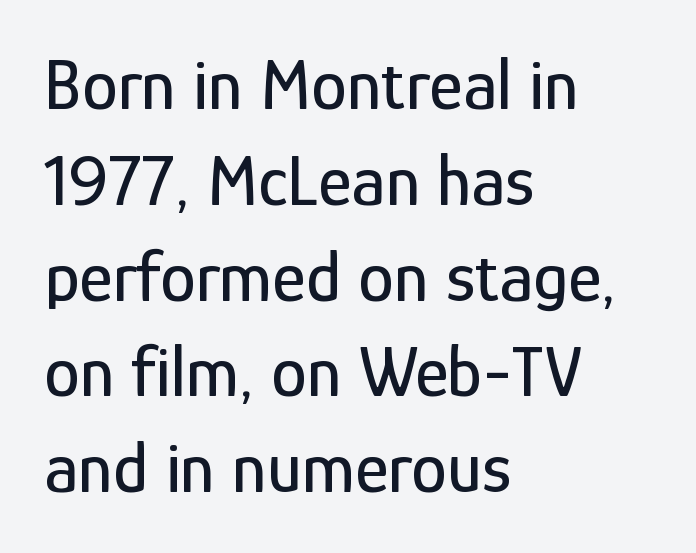
The image shows 72 px condensed sans-serif type, upright; set left-aligned, normal line spacing (1.33x), normal letter spacing, not underlined; low stroke contrast and a medium x-height.
